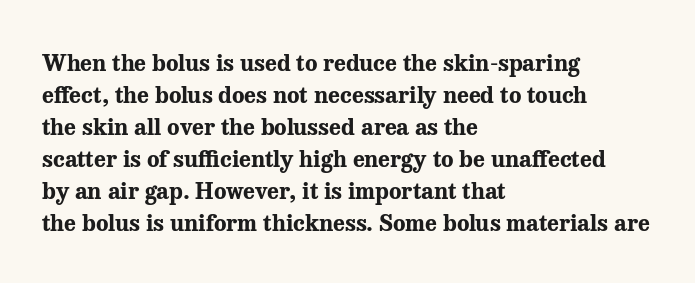
Q: Is the text bold? A: Yes.
Q: Is the text italic (slanted)? A: No, it is upright.
Q: Is the text underlined? A: No.
Q: How is the paragraph aligned? A: Left-aligned.
Q: Is the spacing between letters normal or unusually wide? A: Normal.
Q: Is the spacing between lines tight, normal or loose? A: Normal.
